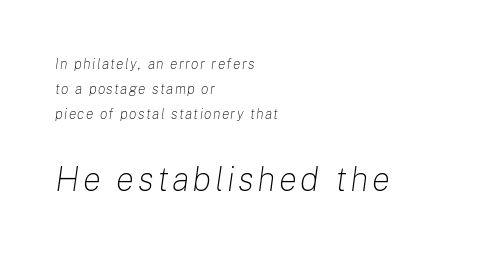
The image shows 34 px light type, italic (leaning right); set left-aligned, line spacing 1.8x, not underlined; the second (bottom) block is 2.43x larger; low stroke contrast and a medium x-height.
